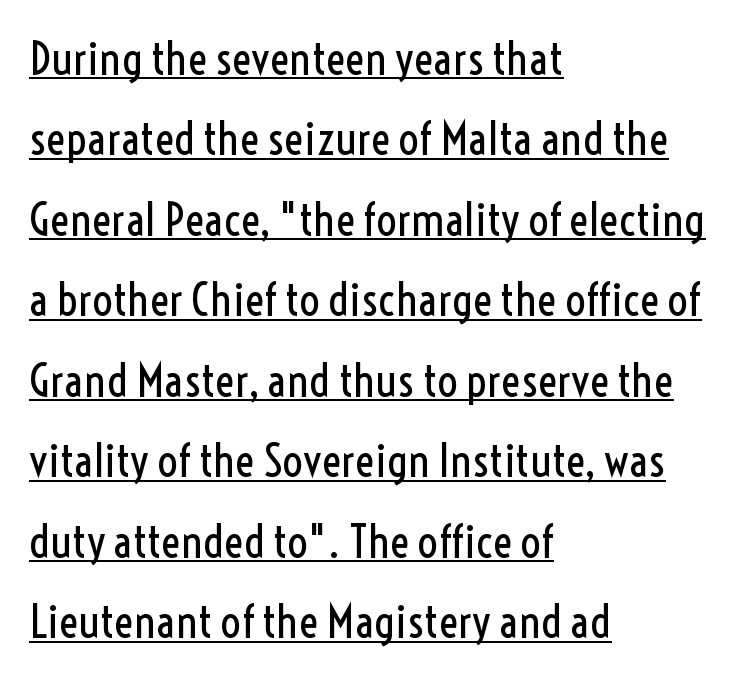
Caption: face not bold, strokes unweighted. Is there any slant? The stems are plumb. Caption: lettering with a line underneath. The characters display no serif detailing; their extremities are plain. The rendering uses natural spacing where letterforms have individual widths.
